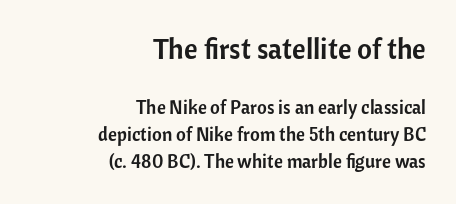
The image shows 29 px sans-serif type, upright; set right-aligned, normal line spacing (1.43x), normal letter spacing, not underlined; the first (top) block is 1.53x larger; low stroke contrast and a medium x-height.
